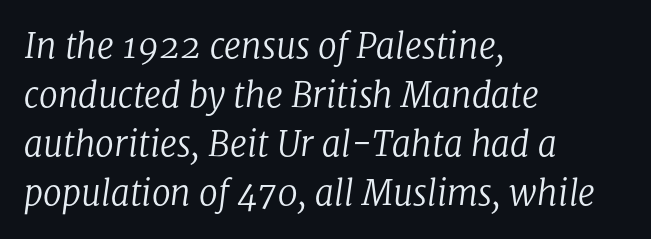
{"serif": "yes", "italic": "yes", "lean": "right", "slant_degrees": 8, "bold": "no", "weight": "regular", "width": "normal", "stroke_contrast": "low", "x_height": "medium", "monospaced": "no", "underline": "no", "align": "left", "line_spacing": "normal", "line_spacing_ratio": 1.44, "letter_spacing": "normal", "letter_spacing_em": 0.0, "glyph_px": 34}
